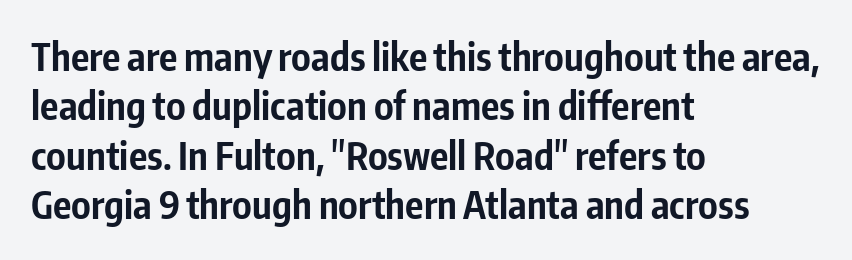
{"serif": "no", "italic": "no", "bold": "yes", "weight": "bold", "width": "condensed", "stroke_contrast": "low", "x_height": "medium", "monospaced": "no", "underline": "no", "align": "left", "line_spacing": "normal", "line_spacing_ratio": 1.3, "letter_spacing": "normal", "letter_spacing_em": 0.0, "glyph_px": 38}
